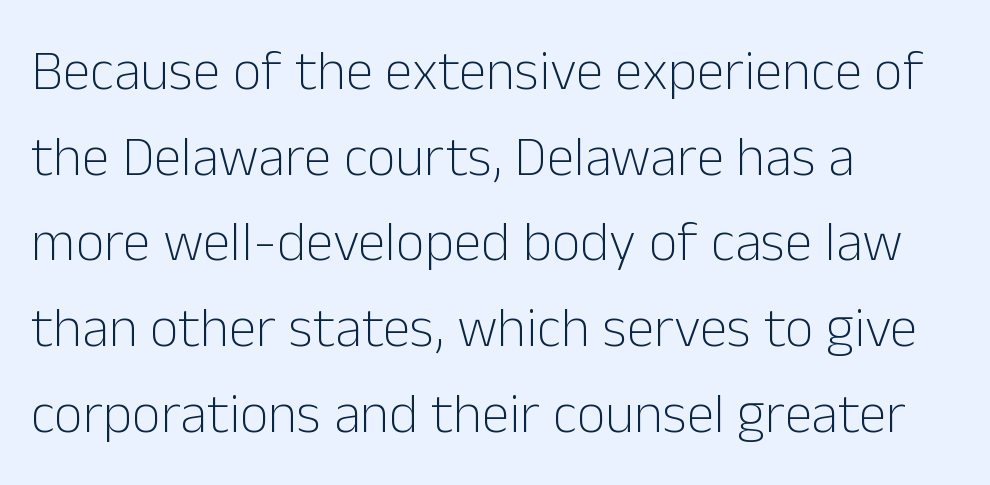
The image shows 56 px light sans-serif type, upright; set left-aligned, normal line spacing (1.53x), normal letter spacing, not underlined; low stroke contrast and a medium x-height.
